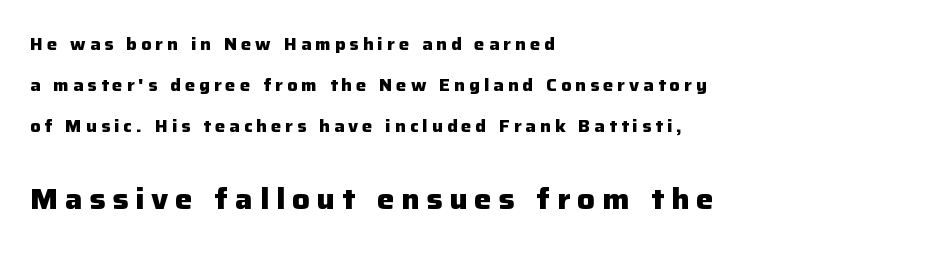
{"serif": "no", "italic": "no", "bold": "yes", "weight": "heavy", "width": "normal", "stroke_contrast": "low", "x_height": "medium", "monospaced": "no", "underline": "no", "align": "left", "line_spacing": "loose", "line_spacing_ratio": 2.41, "letter_spacing": "wide", "letter_spacing_em": 0.24, "larger_block": "second", "size_ratio": 1.71, "glyph_px": 29}
